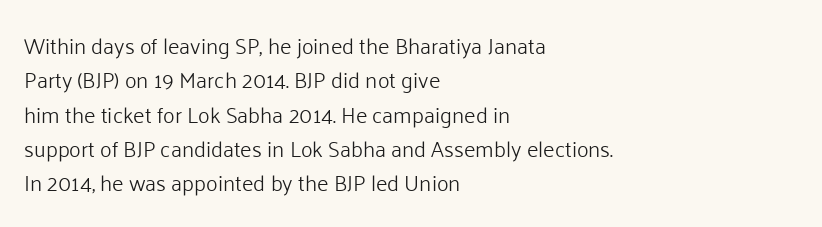
Q: Is the text bold? A: No.
Q: Is the text italic (slanted)? A: No, it is upright.
Q: Is the text underlined? A: No.
Q: How is the paragraph aligned? A: Left-aligned.
Q: Is the spacing between letters normal or unusually wide? A: Normal.
Q: Is the spacing between lines tight, normal or loose? A: Normal.
